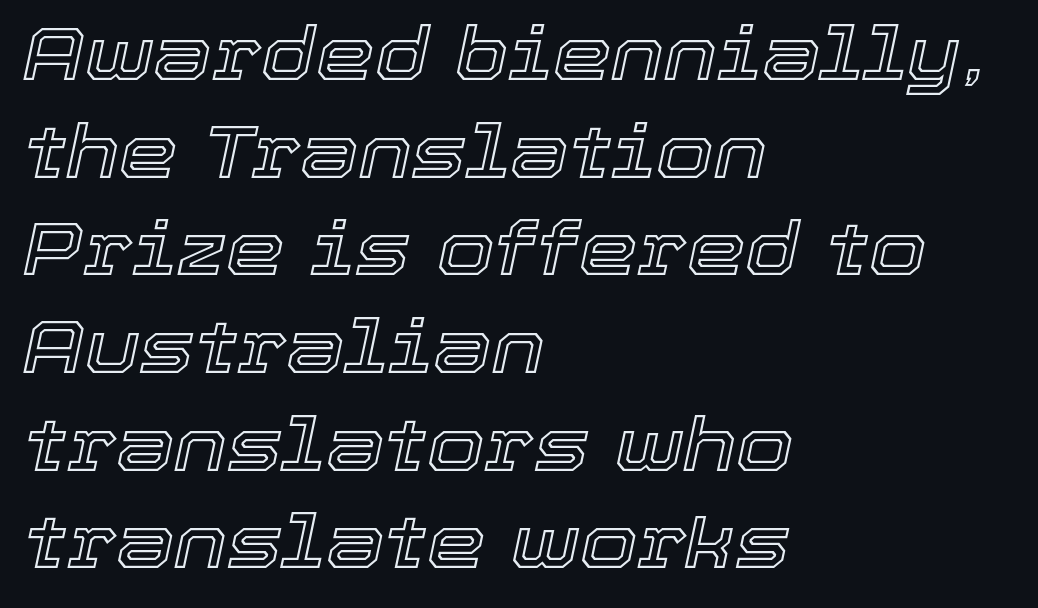
The image shows 74 px text type, italic (leaning right); set left-aligned, normal line spacing (1.32x), normal letter spacing, not underlined; a medium x-height.
